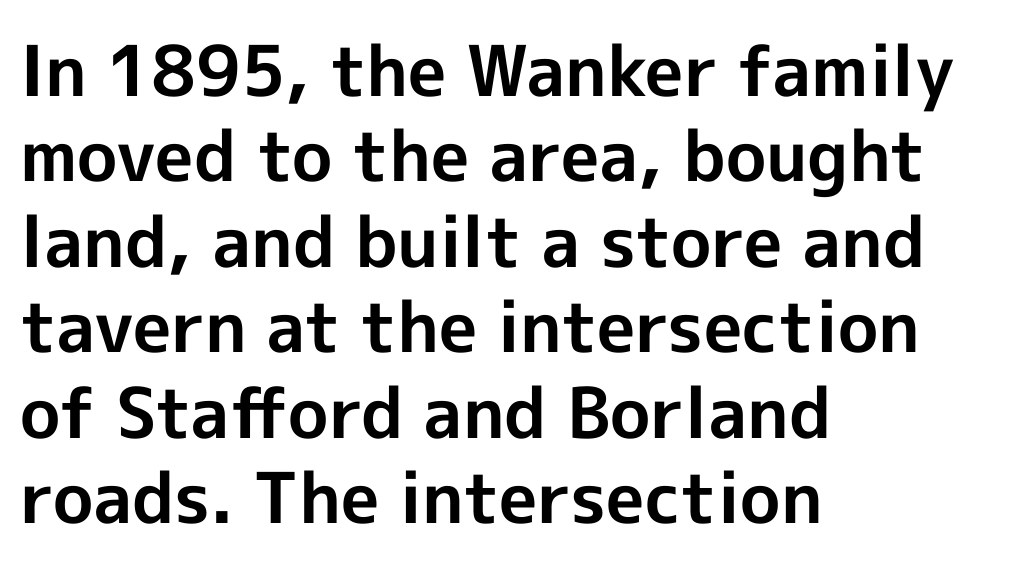
This rendering features lettering with no underline. Words appear dense and cohesive because spacing is normal. You could not count columns in this text — the font is proportionally spaced. Unlike a traditional serif, this face leaves its strokes unadorned.
